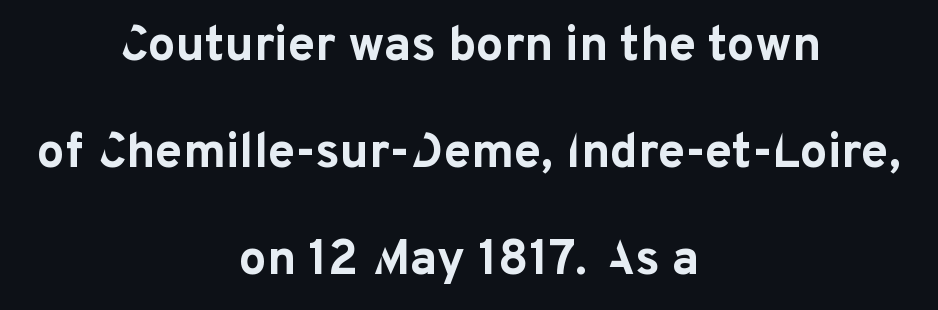
{"serif": "no", "italic": "no", "bold": "yes", "weight": "bold", "width": "normal", "stroke_contrast": "low", "x_height": "medium", "monospaced": "no", "underline": "no", "align": "center", "line_spacing": "loose", "line_spacing_ratio": 2.18, "letter_spacing": "normal", "letter_spacing_em": 0.0, "glyph_px": 49}
